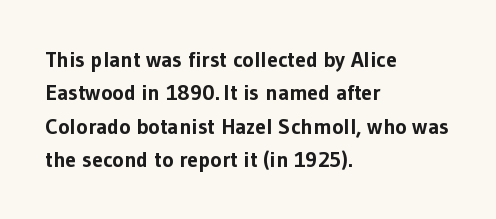
Q: Is the text bold? A: Yes.
Q: Is the text italic (slanted)? A: No, it is upright.
Q: Is the text underlined? A: No.
Q: How is the paragraph aligned? A: Left-aligned.
Q: Is the spacing between letters normal or unusually wide? A: Normal.
Q: Is the spacing between lines tight, normal or loose? A: Normal.
